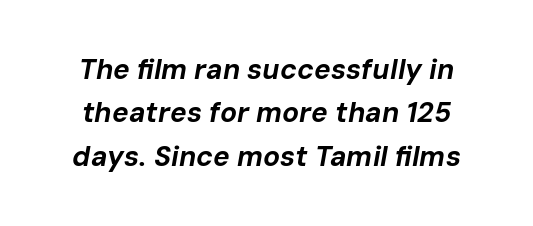
The image shows 28 px bold type, italic (leaning right); set normal line spacing (1.55x), normal letter spacing, not underlined; low stroke contrast and a medium x-height.
